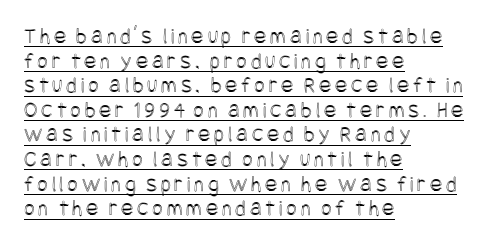
A typesetter would call this leading minimal, almost set solid. In designer terms, the underline attribute is active on this setting. Notice how the passage keeps a crisp vertical edge on the left only. The font's upright variant was chosen for this text.
